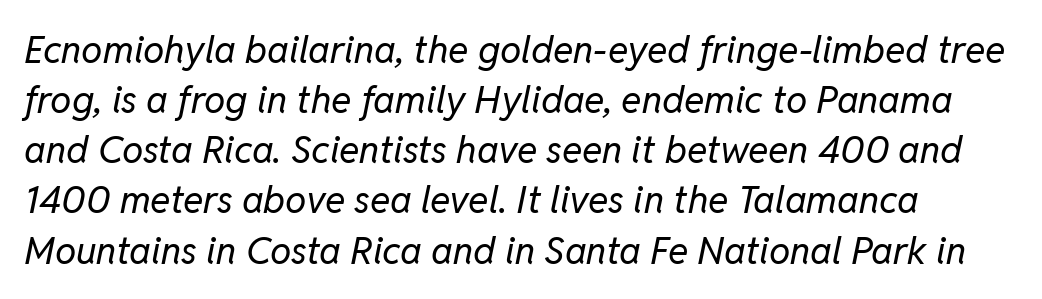
The text block is weighted toward the left margin, trailing off unevenly rightward. The rendering applies a slant to the glyphs. Inter-character spacing is left at the font's built-in metrics. The face used here is proportionally spaced, like ordinary book or web type.
